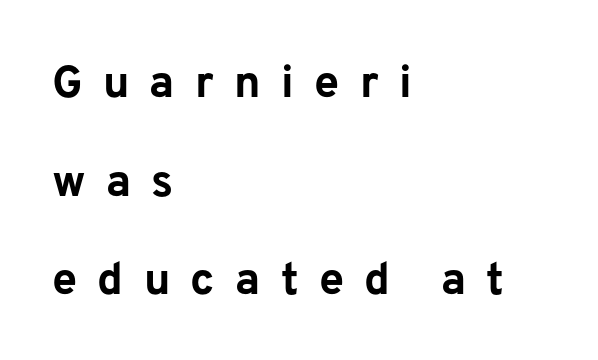
The image shows 45 px bold sans-serif type, upright; set left-aligned, loose line spacing (2.19x), unusually wide letter spacing (+0.45 em), not underlined; low stroke contrast and a medium x-height.
